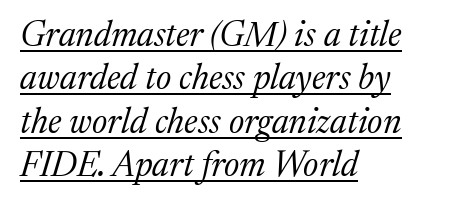
The image shows 35 px regular-weight serif type, italic (leaning right); set left-aligned, line spacing 1.24x, normal letter spacing, underlined; medium stroke contrast and a medium x-height.
